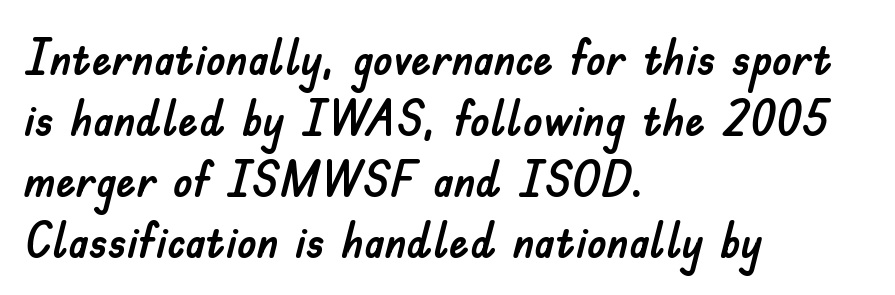
Spacing verdict: proportional, widths tailored to each character. This is sans-serif lettering, the kind often seen on screens and signage. Every row of glyphs begins at an identical x-position on the left. Letter spacing: default. Any mark beneath the type? The region is blank.
